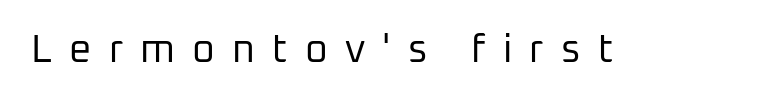
Lines of text with bare space underneath. The horizontal fit of the characters is loose and conspicuously gappy. The typography opts for an upright posture over an oblique one. The passage shown is typeset with a sans-serif family.
